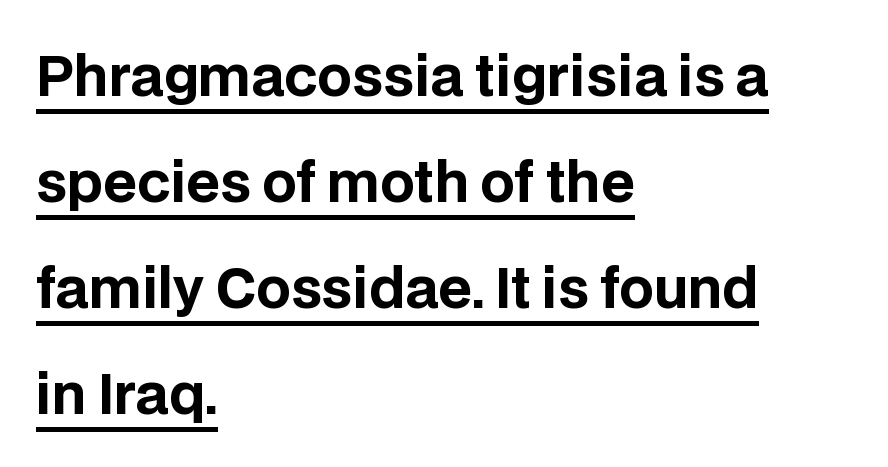
These lines are set flush left with a ragged right edge. Students, observe the line beneath the letters — that is underlining. Spacing between characters is what you'd get straight out of the box. You could not count columns in this text — the font is proportionally spaced.
